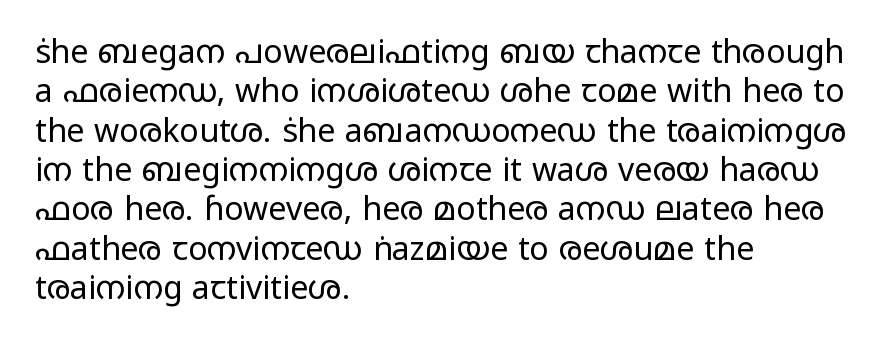
The image shows 32 px regular-weight, wide sans-serif type, upright; set left-aligned, line spacing 1.23x, normal letter spacing, not underlined; low stroke contrast and a medium x-height.
